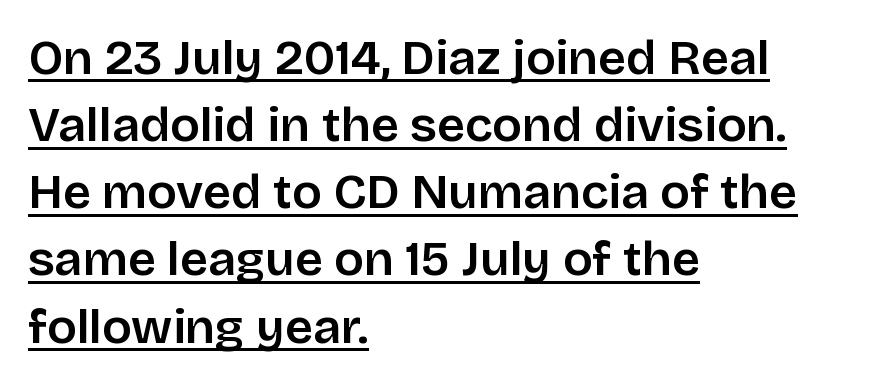
{"serif": "no", "italic": "no", "width": "normal", "stroke_contrast": "low", "x_height": "large", "monospaced": "no", "underline": "yes", "align": "left", "line_spacing": "normal", "line_spacing_ratio": 1.37, "letter_spacing": "normal", "letter_spacing_em": 0.0, "glyph_px": 49}
